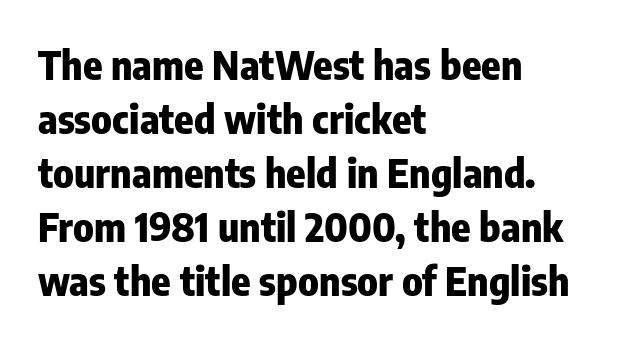
Q: Is the text bold? A: Yes.
Q: Is the text italic (slanted)? A: No, it is upright.
Q: Is the typeface a serif or a sans-serif typeface? A: Sans-serif.
Q: Is the text underlined? A: No.
Q: How is the paragraph aligned? A: Left-aligned.
Q: Is the spacing between letters normal or unusually wide? A: Normal.
Q: Is the spacing between lines tight, normal or loose? A: Normal.
Q: Width (condensed, normal, or wide)? A: Condensed.
Q: Stroke contrast? A: Low.
Q: x-height? A: Medium.
Q: Monospaced? A: No.
